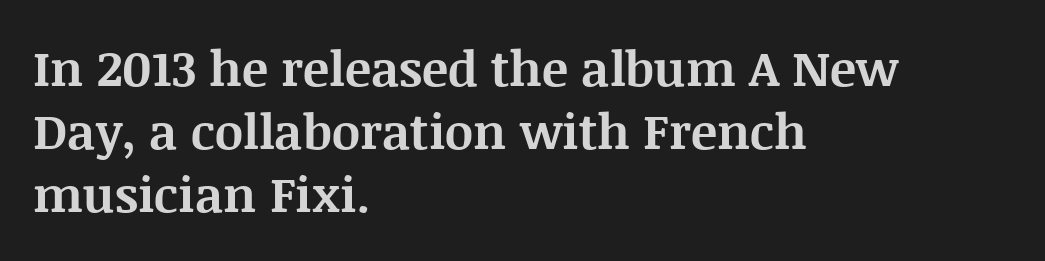
Q: Is the text bold? A: Yes.
Q: Is the text italic (slanted)? A: No, it is upright.
Q: Is the typeface a serif or a sans-serif typeface? A: Serif.
Q: Is the text underlined? A: No.
Q: How is the paragraph aligned? A: Left-aligned.
Q: Is the spacing between letters normal or unusually wide? A: Normal.
Q: Is the spacing between lines tight, normal or loose? A: Normal.
Q: Width (condensed, normal, or wide)? A: Normal.
Q: Stroke contrast? A: Medium.
Q: x-height? A: Large.
Q: Monospaced? A: No.
